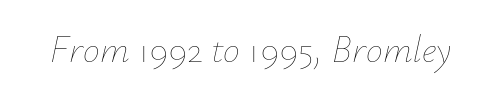
{"italic": "yes", "lean": "right", "slant_degrees": 12, "bold": "no", "weight": "thin", "width": "normal", "stroke_contrast": "low", "x_height": "small", "monospaced": "no", "underline": "no", "letter_spacing": "normal", "letter_spacing_em": 0.0, "glyph_px": 38}
